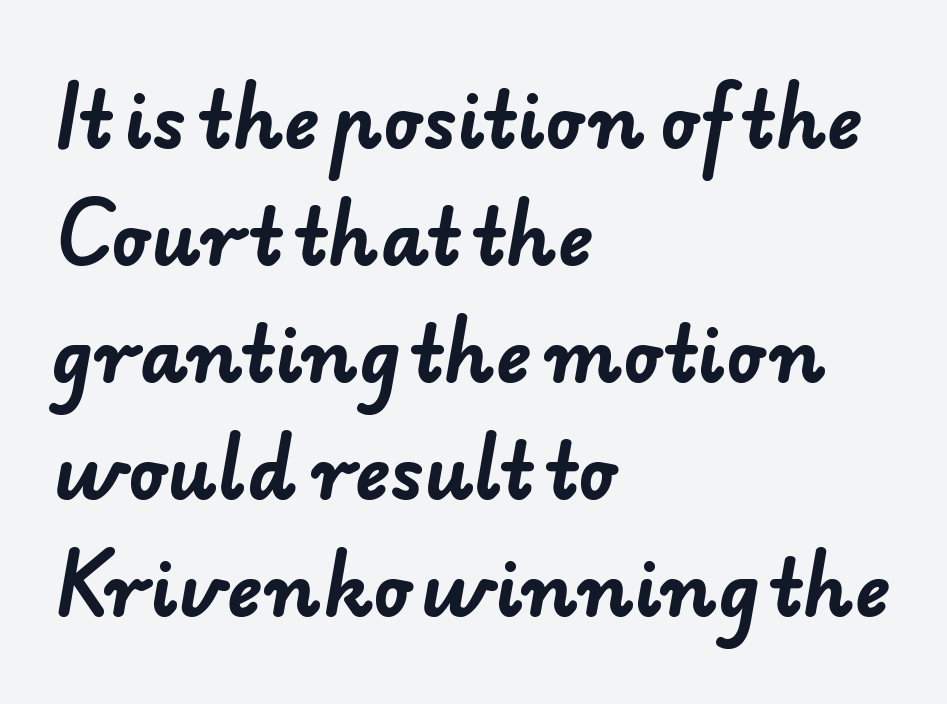
The letterforms sit shoulder to shoulder at normal distance. Caption: bold face, heavy strokes. Short and long lines alike share a common starting point at left. Notice how descenders clear the ascenders below comfortably — that's standard leading. Examine the stroke ends and you'll find no serifs.
